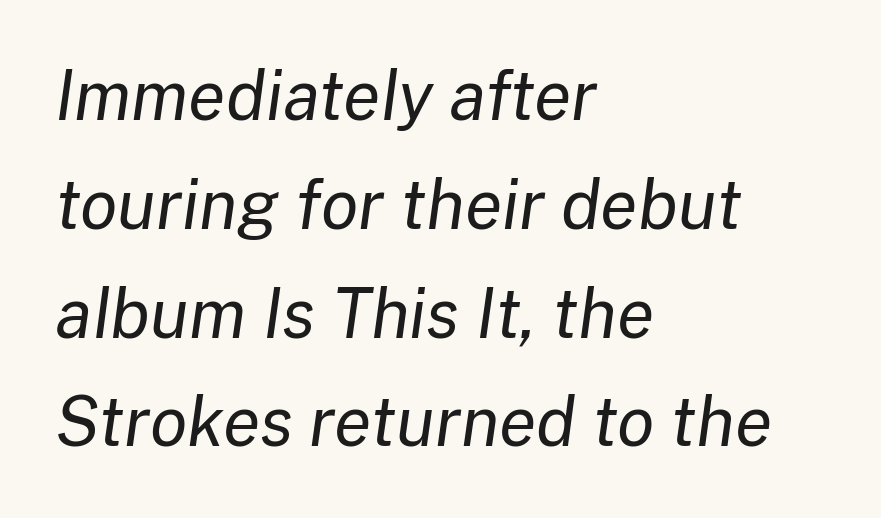
Q: Is the text bold? A: No.
Q: Is the text italic (slanted)? A: Yes, it leans right by about 8 degrees.
Q: Is the text underlined? A: No.
Q: How is the paragraph aligned? A: Left-aligned.
Q: Is the spacing between letters normal or unusually wide? A: Normal.
Q: Is the spacing between lines tight, normal or loose? A: Normal.
Q: Width (condensed, normal, or wide)? A: Normal.
Q: Stroke contrast? A: Low.
Q: x-height? A: Medium.
Q: Monospaced? A: No.
